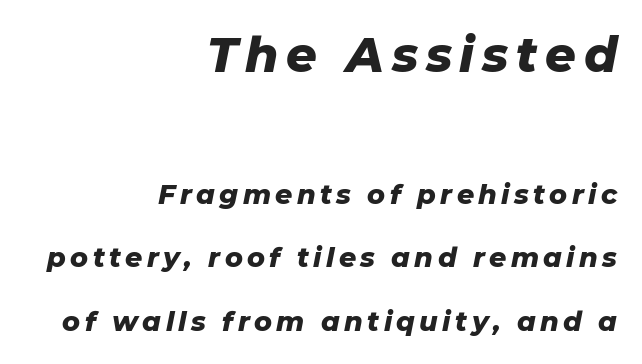
Q: Is the text bold? A: Yes.
Q: Is the text italic (slanted)? A: Yes, it leans right by about 11 degrees.
Q: Is the text underlined? A: No.
Q: How is the paragraph aligned? A: Right-aligned.
Q: Is the spacing between lines tight, normal or loose? A: Loose.
Q: Which block of text is set in a larger size, the first (top) or the second (bottom)? A: The first (top) one.
Q: Width (condensed, normal, or wide)? A: Normal.
Q: Stroke contrast? A: Low.
Q: x-height? A: Medium.
Q: Monospaced? A: No.
